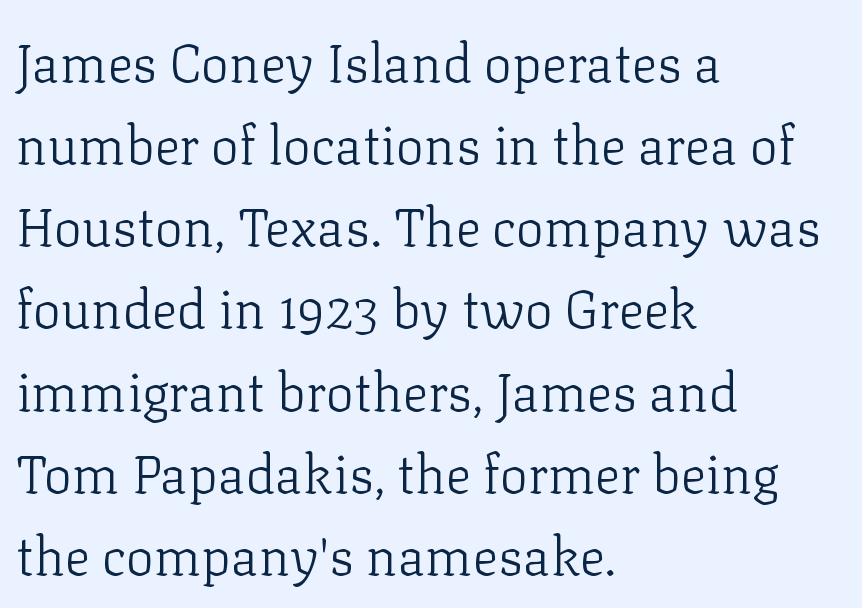
Check the space under the baseline: it is left empty. Heft: none added — not bold. Notice how descenders clear the ascenders below comfortably — that's standard leading. The rendering keeps characters at their native spacing.
